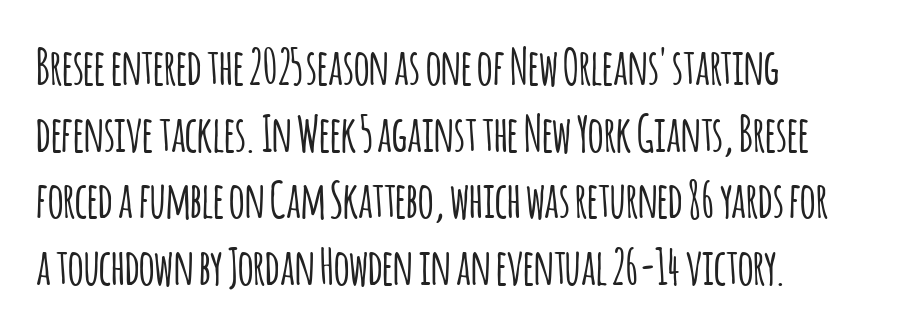
Q: Is the text italic (slanted)? A: No, it is upright.
Q: Is the typeface a serif or a sans-serif typeface? A: Sans-serif.
Q: Is the text underlined? A: No.
Q: How is the paragraph aligned? A: Left-aligned.
Q: Is the spacing between letters normal or unusually wide? A: Normal.
Q: Is the spacing between lines tight, normal or loose? A: Normal.
Q: Width (condensed, normal, or wide)? A: Condensed.
Q: Stroke contrast? A: Low.
Q: x-height? A: Large.
Q: Monospaced? A: No.
